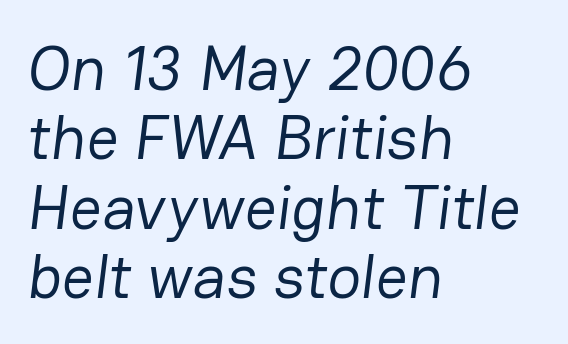
This rendering employs a face without finishing strokes, i.e., a sans-serif. Layout note: lines flush left. In terms of leading, this rendering errs on the cramped side. No heavy texture on the line: the type isn't bold.
